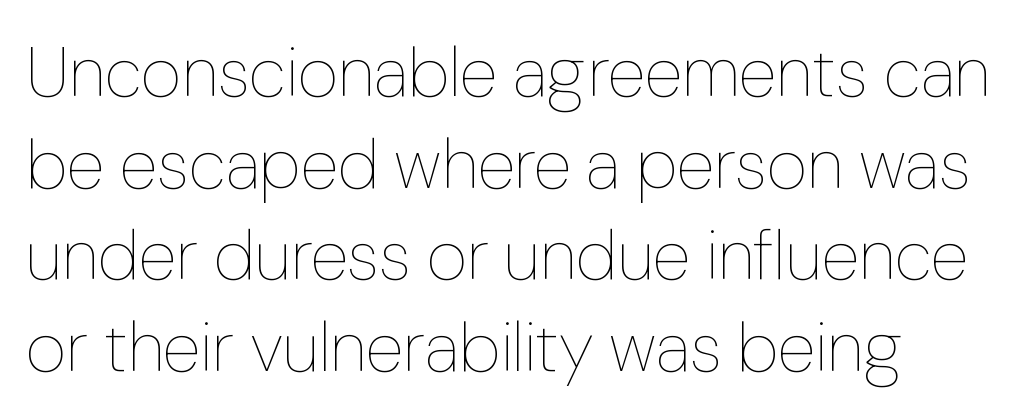
{"italic": "no", "bold": "no", "weight": "thin", "width": "normal", "stroke_contrast": "low", "x_height": "medium", "monospaced": "no", "underline": "no", "align": "left", "line_spacing": "normal", "line_spacing_ratio": 1.31, "letter_spacing": "normal", "letter_spacing_em": 0.0, "glyph_px": 70}
